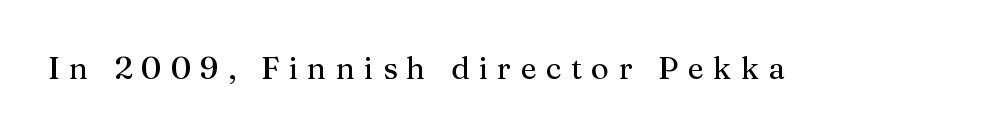
The lettering holds an erect, upright posture throughout. The strip under each line holds only bare page. You can tell from the footed stems that serif type was used. Words appear elongated and porous because spacing is wide.
